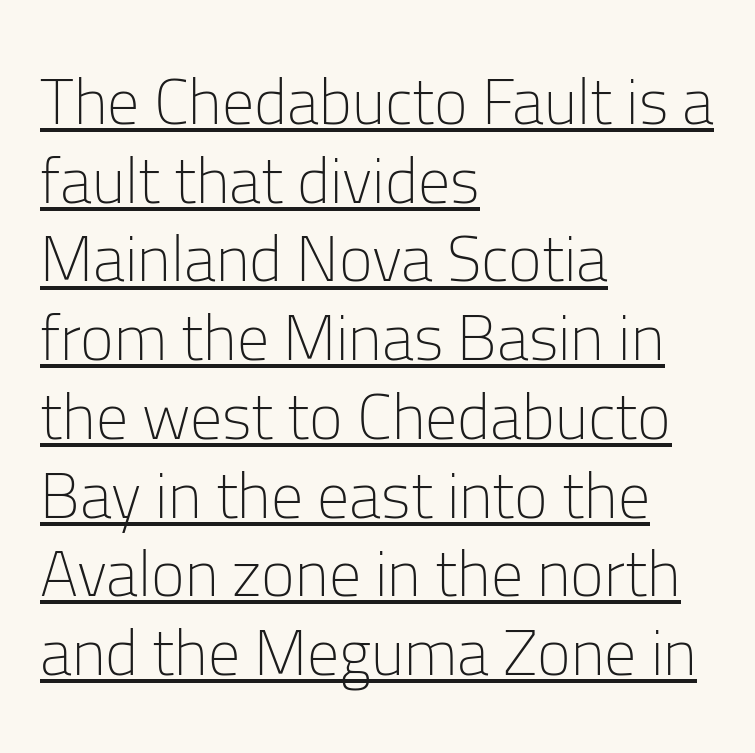
The image shows 64 px light sans-serif type, upright; set left-aligned, line spacing 1.23x, normal letter spacing, underlined; low stroke contrast and a medium x-height.
